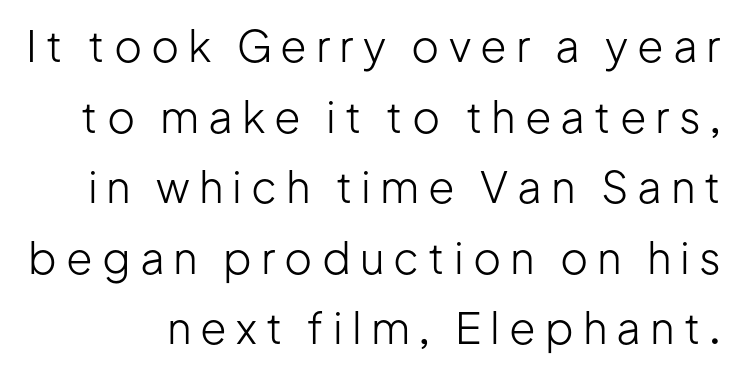
Q: Is the text bold? A: No.
Q: Is the text italic (slanted)? A: No, it is upright.
Q: Is the typeface a serif or a sans-serif typeface? A: Sans-serif.
Q: Is the text underlined? A: No.
Q: Is the spacing between letters normal or unusually wide? A: Unusually wide.
Q: Is the spacing between lines tight, normal or loose? A: Normal.
Q: Width (condensed, normal, or wide)? A: Normal.
Q: Stroke contrast? A: Low.
Q: x-height? A: Medium.
Q: Monospaced? A: No.
